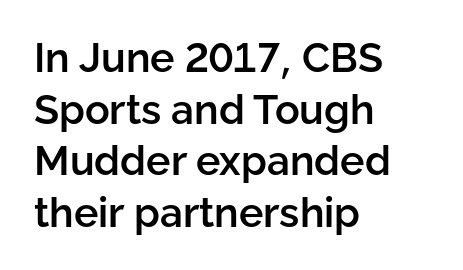
Q: Is the text bold? A: Semi-bold.
Q: Is the text italic (slanted)? A: No, it is upright.
Q: Is the typeface a serif or a sans-serif typeface? A: Sans-serif.
Q: Is the text underlined? A: No.
Q: How is the paragraph aligned? A: Left-aligned.
Q: Is the spacing between letters normal or unusually wide? A: Normal.
Q: Is the spacing between lines tight, normal or loose? A: Normal.
Q: Width (condensed, normal, or wide)? A: Normal.
Q: Stroke contrast? A: Low.
Q: x-height? A: Medium.
Q: Monospaced? A: No.
